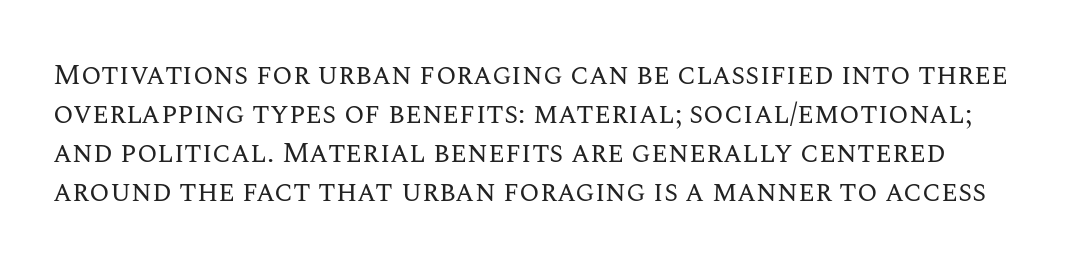
These lines are rendered in a variable-pitch font. Normally led — the rows are evenly, conventionally spaced. Each stroke keeps to a modest, everyday thickness or less. Anything drawn beneath the words? Only blank space. Standard letterfit; no display-style spreading of the glyphs. Nope, not italic — everything's standing straight.
